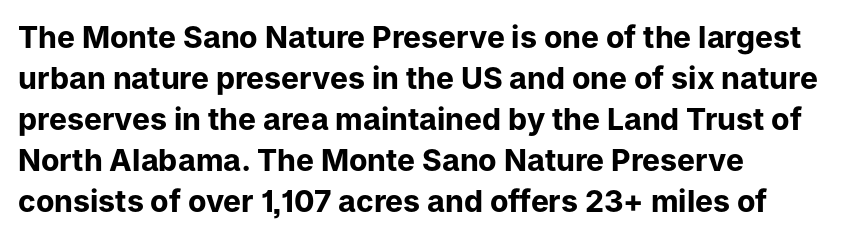
Nothing unusual about the tracking: characters are spaced as the font intends. The text was rendered using a sans face with plain stroke endings. Students, this is bold: see how much ink each stroke carries. The letters advance in unequal steps, a hallmark of proportional type. Line starts are locked; line ends wander. The passage shown stacks its lines at a standard gap.
